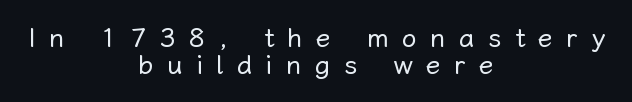
{"italic": "no", "bold": "no", "underline": "no", "align": "center", "line_spacing": "tight", "line_spacing_ratio": 0.99, "letter_spacing": "wide", "letter_spacing_em": 0.49, "glyph_px": 27}
